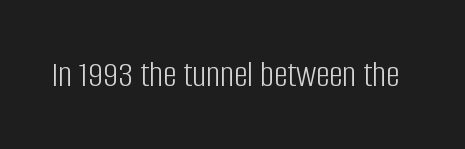
{"serif": "no", "italic": "no", "bold": "no", "weight": "light", "width": "condensed", "stroke_contrast": "low", "x_height": "large", "monospaced": "no", "underline": "no", "letter_spacing": "normal", "letter_spacing_em": 0.0, "glyph_px": 38}
